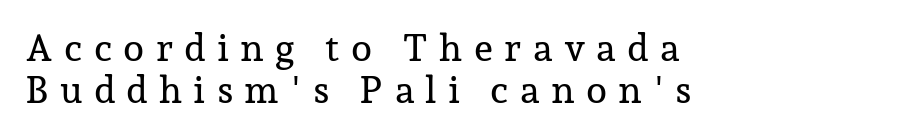
Q: Is the text italic (slanted)? A: No, it is upright.
Q: Is the typeface a serif or a sans-serif typeface? A: Serif.
Q: Is the text underlined? A: No.
Q: How is the paragraph aligned? A: Left-aligned.
Q: Is the spacing between letters normal or unusually wide? A: Unusually wide.
Q: Is the spacing between lines tight, normal or loose? A: Tight.
Q: Width (condensed, normal, or wide)? A: Normal.
Q: Stroke contrast? A: Low.
Q: x-height? A: Medium.
Q: Monospaced? A: No.
